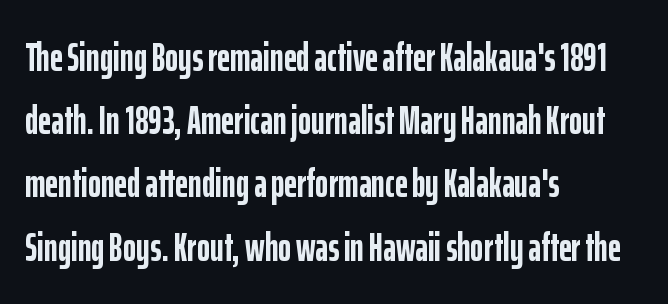
The passage shown is emphatically bold. You could call the tracking neutral — neither tight nor loose. These lines are rendered in a variable-pitch font. The space between consecutive lines is moderate. These lines are set flush left with a ragged right edge.
